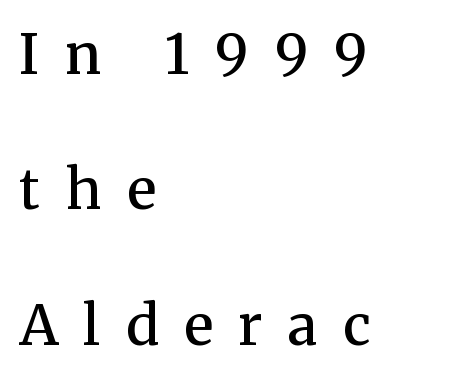
The image shows 55 px semibold serif type, upright; set left-aligned, loose line spacing (2.46x), unusually wide letter spacing (+0.47 em), not underlined; medium stroke contrast and a medium x-height.
